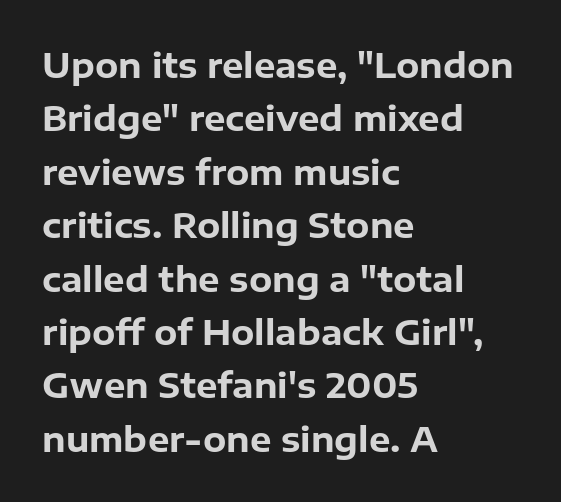
The letters advance in unequal steps, a hallmark of proportional type. Layout note: lines flush left. You can tell from the bare stems that sans-serif type was used. Beneath every word, the page is bare. Heft: maximum for text — a bold.
